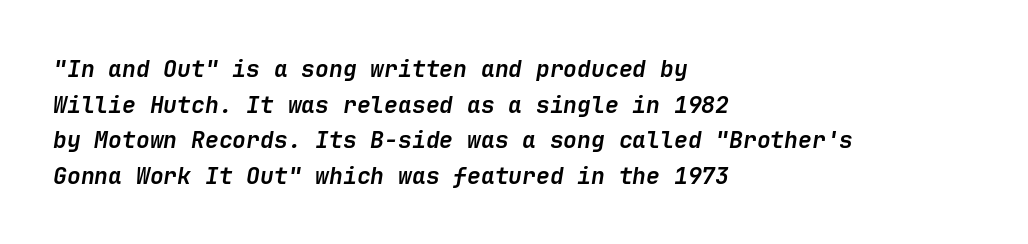
The letters sit at their default tracking, neither squeezed nor spread. The sample has been set heavy, in full bold. The rag falls on the right side of this text block. The leading is moderate, giving the passage an even texture. Any mark beneath the type? The region is blank. The whole block is typeset with a tilt.
